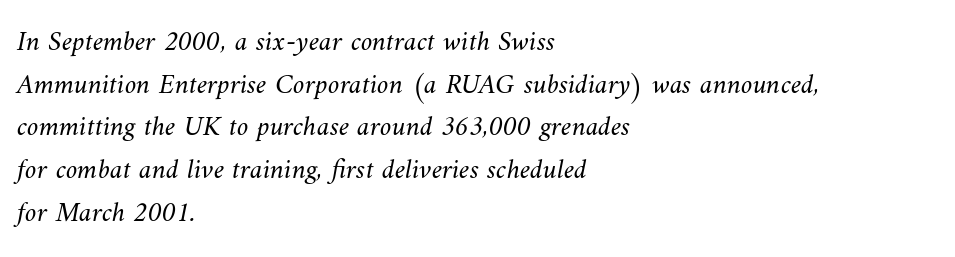
This sample has the flowing, uneven cadence of proportional lettering. Stems and bowls with no extra thickness — not bold. Glance below the letters and you will spot only blank space. Does the copy run flush right? No — it runs flush left.
